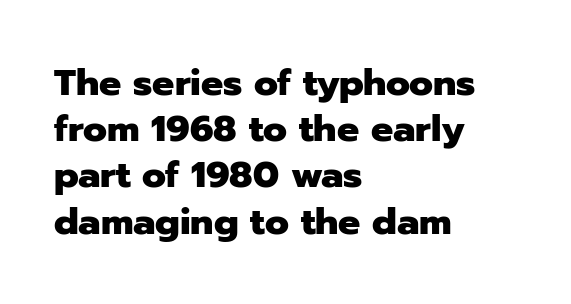
Q: Is the text bold? A: Yes.
Q: Is the text italic (slanted)? A: No, it is upright.
Q: Is the typeface a serif or a sans-serif typeface? A: Sans-serif.
Q: Is the text underlined? A: No.
Q: How is the paragraph aligned? A: Left-aligned.
Q: Is the spacing between letters normal or unusually wide? A: Normal.
Q: Is the spacing between lines tight, normal or loose? A: Normal.
Q: Width (condensed, normal, or wide)? A: Normal.
Q: Stroke contrast? A: Low.
Q: x-height? A: Medium.
Q: Monospaced? A: No.
